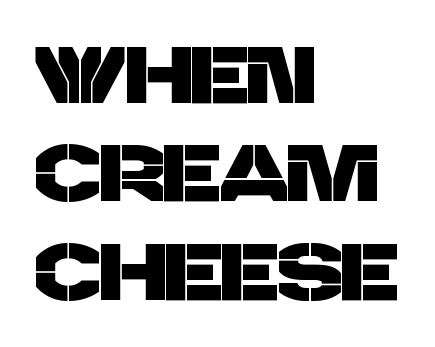
{"serif": "no", "width": "normal", "stroke_contrast": "low", "x_height": "large", "monospaced": "no", "underline": "no", "align": "left", "line_spacing_ratio": 1.23, "letter_spacing": "normal", "letter_spacing_em": 0.0, "glyph_px": 80}
